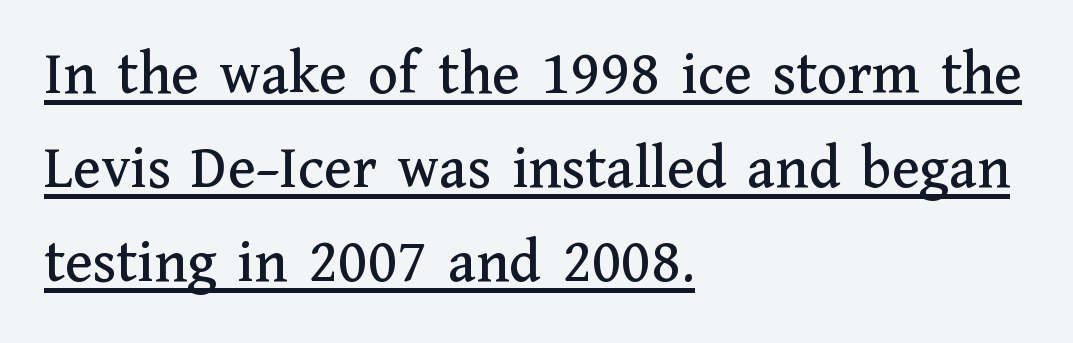
The image shows 62 px serif type, upright; set left-aligned, normal line spacing (1.52x), normal letter spacing, underlined; medium stroke contrast and a medium x-height.
